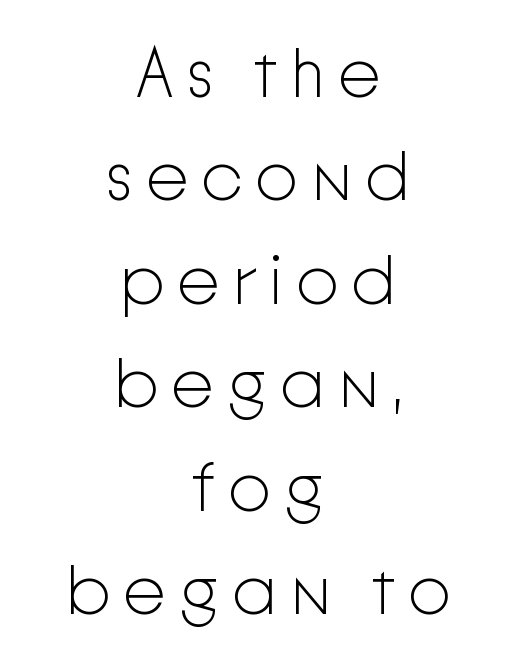
{"serif": "no", "italic": "no", "bold": "no", "weight": "light", "width": "normal", "stroke_contrast": "low", "x_height": "medium", "monospaced": "no", "underline": "no", "align": "center", "line_spacing": "normal", "line_spacing_ratio": 1.5, "glyph_px": 69}
